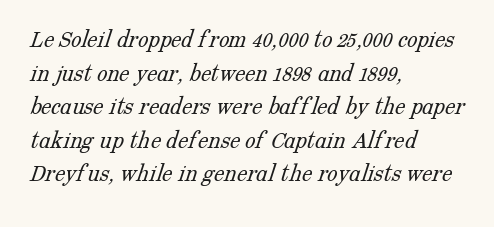
No word sits above an underline. The vertical gap from one line to the next is medium. Counters stay open thanks to moderate or lighter strokes. These lines stack with their left ends in a neat column. Standard letterfit; no display-style spreading of the glyphs.
